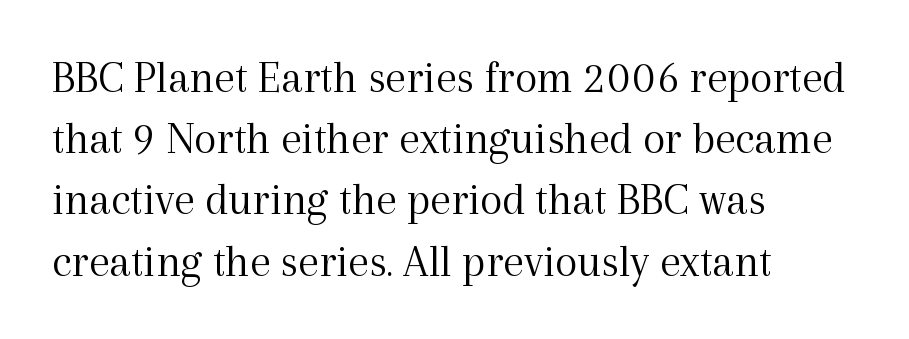
Q: Is the text bold? A: No.
Q: Is the text italic (slanted)? A: No, it is upright.
Q: Is the typeface a serif or a sans-serif typeface? A: Serif.
Q: Is the text underlined? A: No.
Q: How is the paragraph aligned? A: Left-aligned.
Q: Is the spacing between letters normal or unusually wide? A: Normal.
Q: Is the spacing between lines tight, normal or loose? A: Normal.
Q: Width (condensed, normal, or wide)? A: Normal.
Q: x-height? A: Medium.
Q: Monospaced? A: No.
